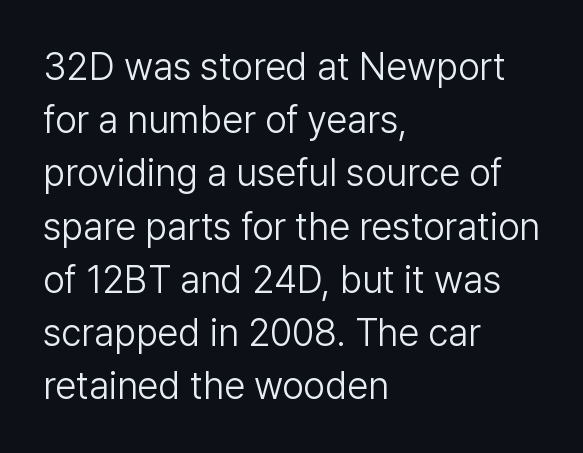
If you measured baseline to baseline, you'd find a middling distance. Is the block centered? No — it sits flush against the left margin. This rendering employs a face without finishing strokes, i.e., a sans-serif. The tracking reads as untouched default to a designer's eye. Has an underline been added? It has not. The rendering uses natural spacing where letterforms have individual widths.
